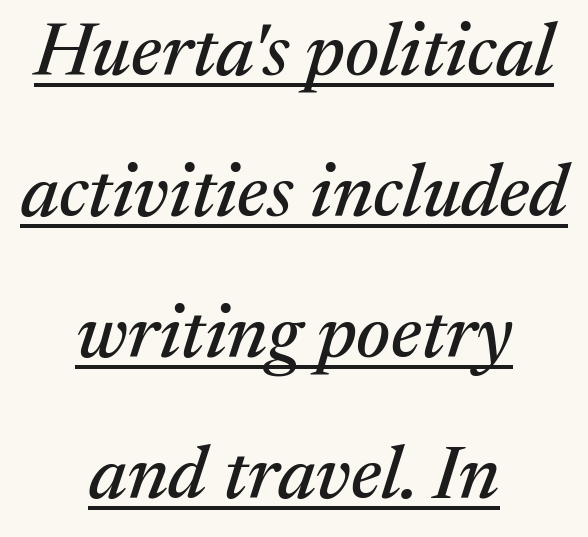
{"serif": "yes", "italic": "yes", "lean": "right", "slant_degrees": 17, "width": "normal", "stroke_contrast": "medium", "x_height": "medium", "monospaced": "no", "underline": "yes", "align": "center", "line_spacing_ratio": 1.88, "letter_spacing": "normal", "letter_spacing_em": 0.0, "glyph_px": 75}
